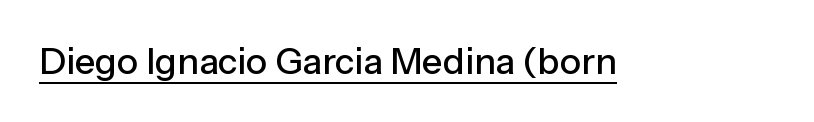
Q: Is the text italic (slanted)? A: No, it is upright.
Q: Is the typeface a serif or a sans-serif typeface? A: Sans-serif.
Q: Is the text underlined? A: Yes.
Q: Is the spacing between letters normal or unusually wide? A: Normal.
Q: Width (condensed, normal, or wide)? A: Normal.
Q: Stroke contrast? A: Low.
Q: x-height? A: Medium.
Q: Monospaced? A: No.
